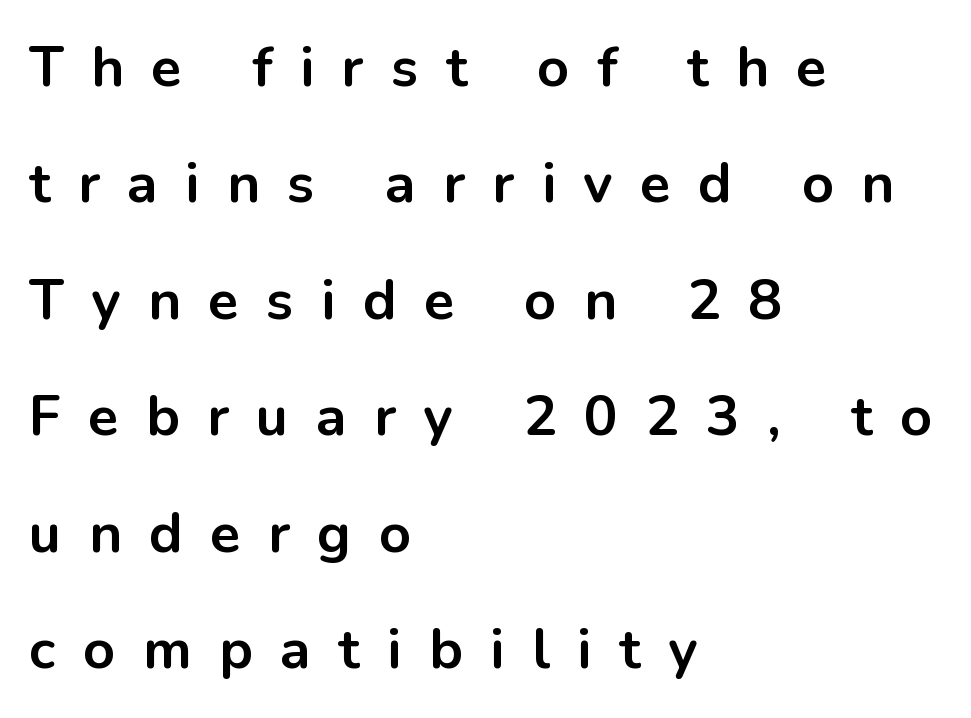
Q: Is the text bold? A: Yes.
Q: Is the text italic (slanted)? A: No, it is upright.
Q: Is the typeface a serif or a sans-serif typeface? A: Sans-serif.
Q: Is the text underlined? A: No.
Q: How is the paragraph aligned? A: Left-aligned.
Q: Is the spacing between letters normal or unusually wide? A: Unusually wide.
Q: Is the spacing between lines tight, normal or loose? A: Loose.
Q: Width (condensed, normal, or wide)? A: Normal.
Q: Stroke contrast? A: Low.
Q: x-height? A: Medium.
Q: Monospaced? A: No.
